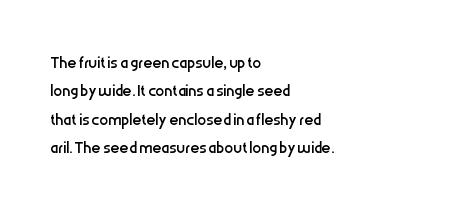
{"italic": "no", "bold": "no", "underline": "no", "align": "left", "line_spacing": "normal", "line_spacing_ratio": 1.29, "letter_spacing": "normal", "letter_spacing_em": 0.0, "glyph_px": 22}
